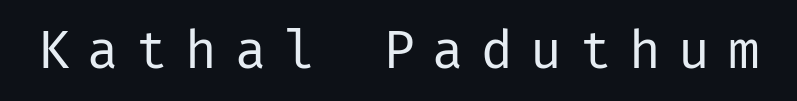
The image shows 53 px regular-weight sans-serif type, upright; set unusually wide letter spacing (+0.33 em), not underlined; low stroke contrast and a medium x-height.
